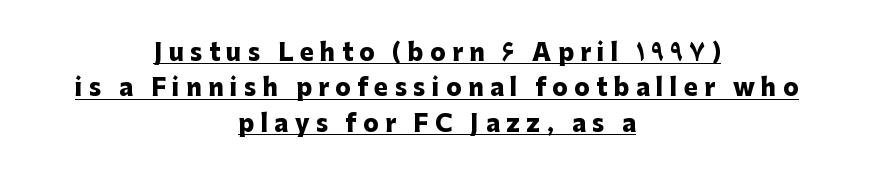
The image shows 23 px bold type, upright; set centered, normal line spacing (1.54x), unusually wide letter spacing (+0.28 em), underlined.
